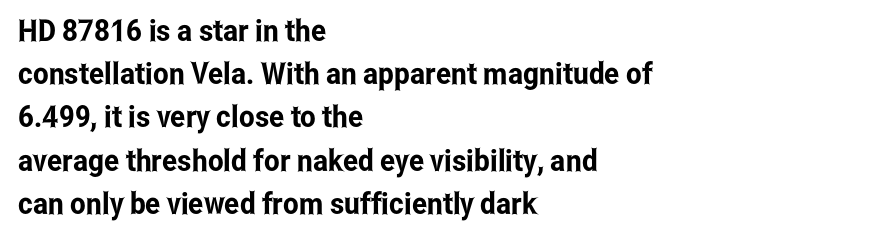
Q: Is the text italic (slanted)? A: No, it is upright.
Q: Is the typeface a serif or a sans-serif typeface? A: Sans-serif.
Q: Is the text underlined? A: No.
Q: How is the paragraph aligned? A: Left-aligned.
Q: Is the spacing between letters normal or unusually wide? A: Normal.
Q: Is the spacing between lines tight, normal or loose? A: Normal.
Q: Width (condensed, normal, or wide)? A: Condensed.
Q: Stroke contrast? A: Low.
Q: x-height? A: Medium.
Q: Monospaced? A: No.
